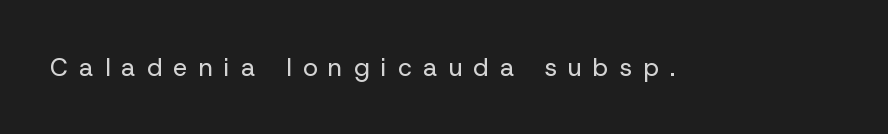
Style check: upright. Is the type heavy? It reads as light-to-regular instead. Words appear elongated and porous because spacing is wide. Has an underline been added? It has not.
